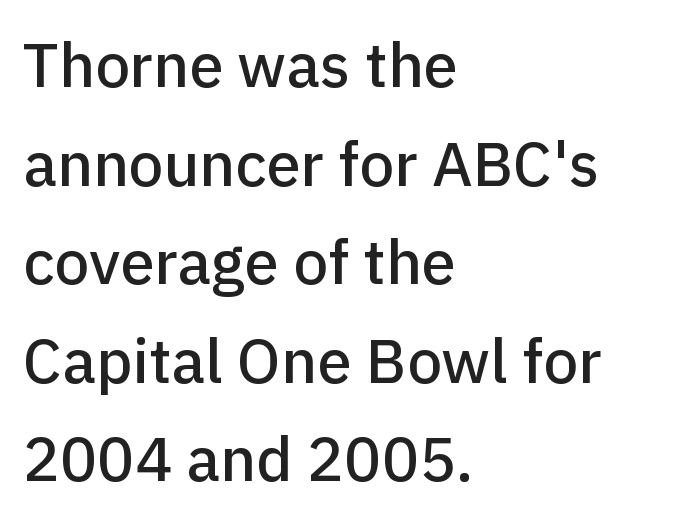
The image shows 62 px sans-serif type, upright; set left-aligned, normal line spacing (1.59x), normal letter spacing, not underlined; low stroke contrast and a medium x-height.
